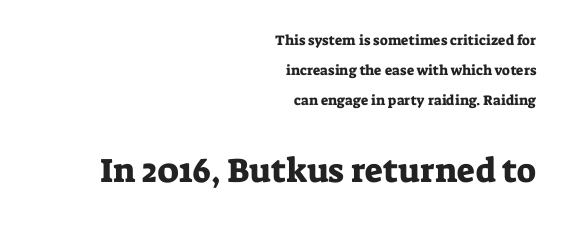
It's the straight-up-and-down kind of type. The rag falls on the left side of this text block. Compared with typical paragraphs, the rows here are farther apart. Does the type have serifs? Yes, each stem ends in a small foot.
